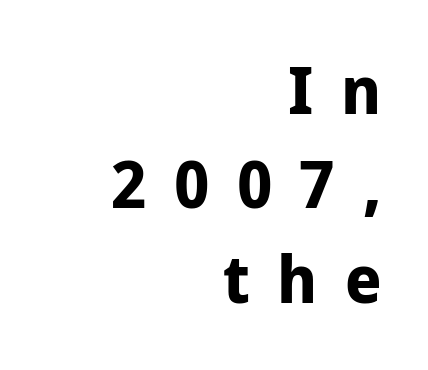
Grotesque or geometric, the face here clearly has no serifs. Does the copy run flush right? Yes — the right margin is perfectly even. The passage shown stacks its lines at a standard gap. Its strokes are broad and dark, the hallmark of bold type. Note the varied advance widths — an 'i' is clearly narrower than an 'm'.
